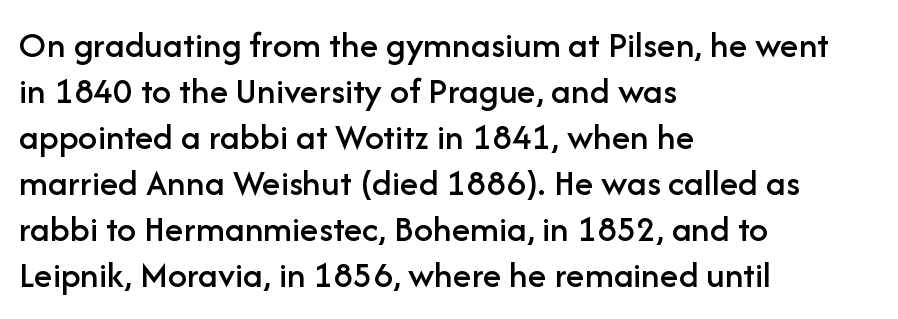
A sans-serif font was chosen for this passage. Characters follow at the spacing the type designer built in. Decoration check: the copy has no underline. This sample has the flowing, uneven cadence of proportional lettering. The letters stand straight up with perfectly vertical stems.
